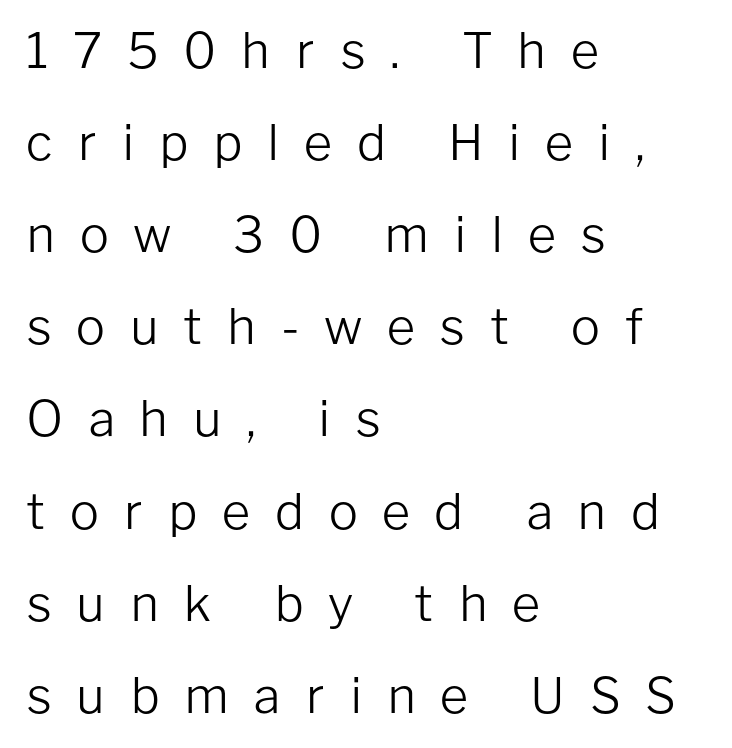
The image shows 49 px light sans-serif type, upright; set left-aligned, line spacing 1.88x, unusually wide letter spacing (+0.5 em), not underlined; low stroke contrast and a medium x-height.
